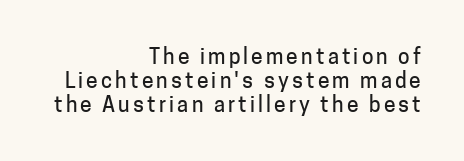
Leading is clearly below the norm, producing a dense column. When letters stand straight like this, we call the style roman or upright. The typesetter chose a ragged-left arrangement here. The strip under each line holds only bare page.
